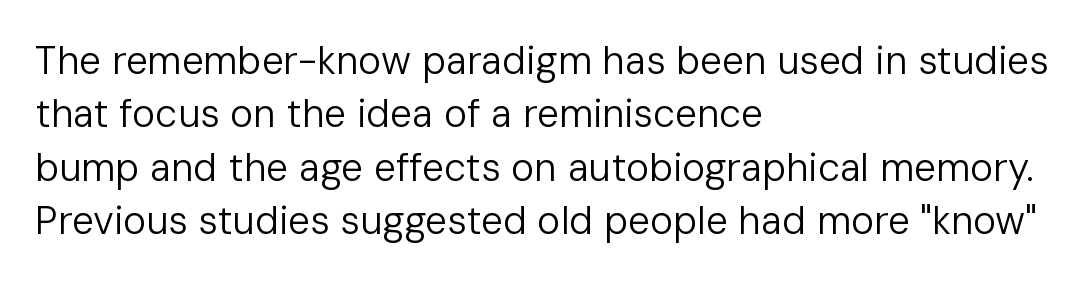
The image shows 39 px regular-weight sans-serif type, upright; set left-aligned, normal line spacing (1.37x), normal letter spacing, not underlined; low stroke contrast and a medium x-height.
